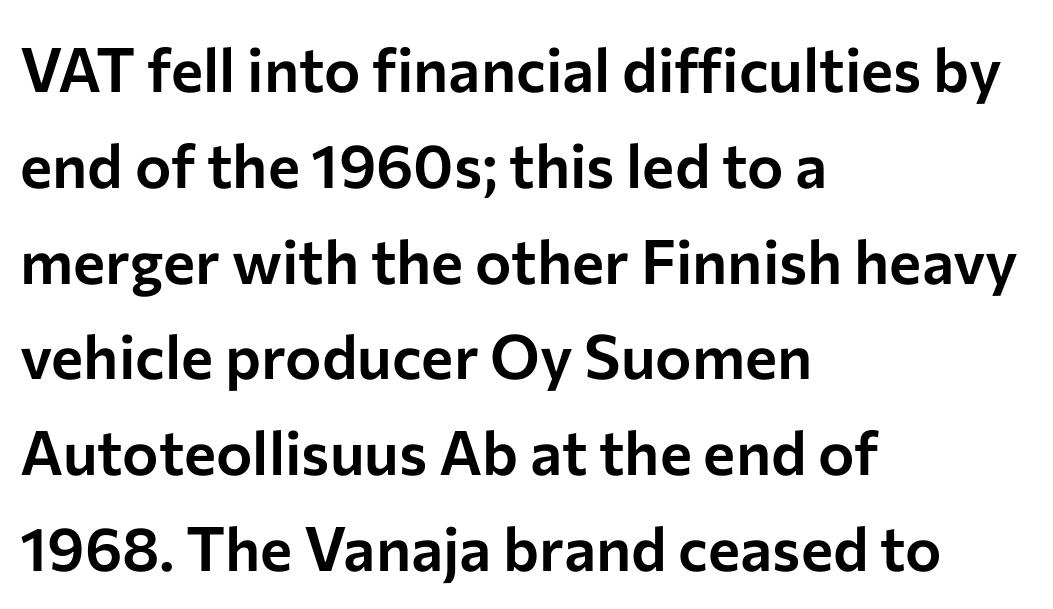
The image shows 61 px sans-serif type, upright; set left-aligned, normal line spacing (1.57x), normal letter spacing, not underlined; low stroke contrast and a medium x-height.
